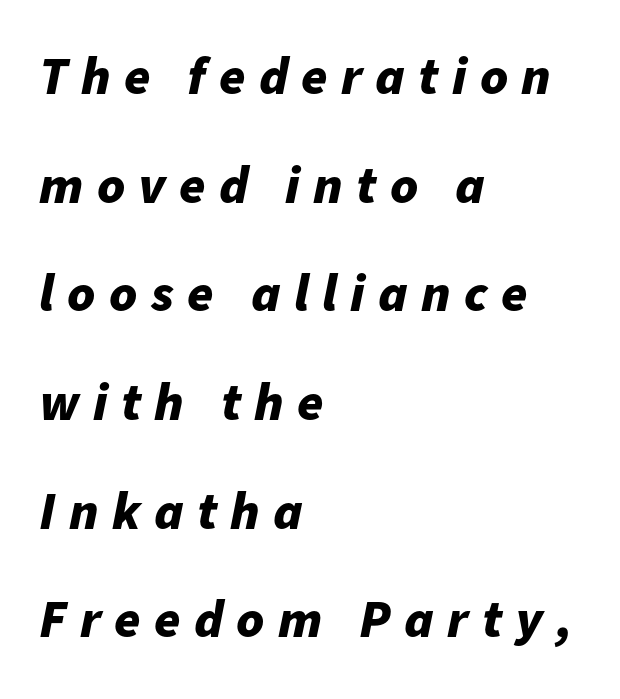
The image shows 53 px bold type, italic (leaning right); set left-aligned, loose line spacing (2.05x), unusually wide letter spacing (+0.25 em), not underlined; low stroke contrast and a medium x-height.
